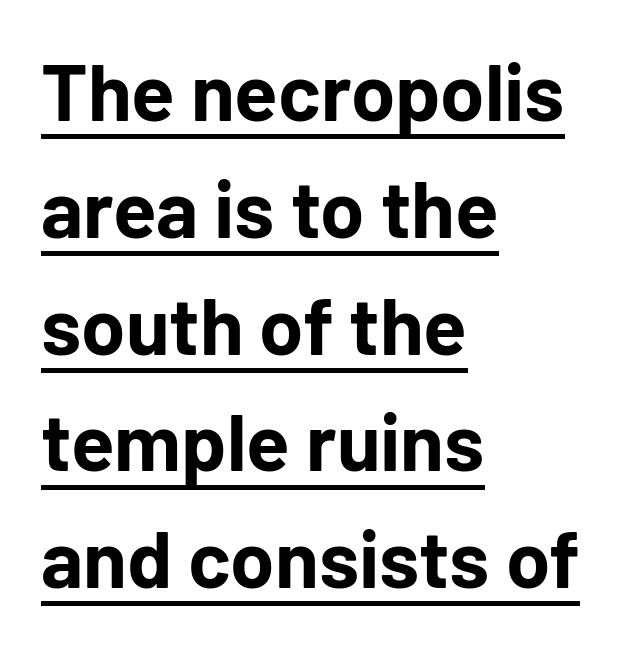
This is heavy type, rendered in bold. Looks like someone drew a line under every word here. This sample uses an upright cut, with every glyph sitting square on the baseline. Glyph-to-glyph distance matches everyday printed text. A student would call this left alignment; a typographer would say flush left, rag right. Are there feet on the stems? There aren't — it's a sans.
